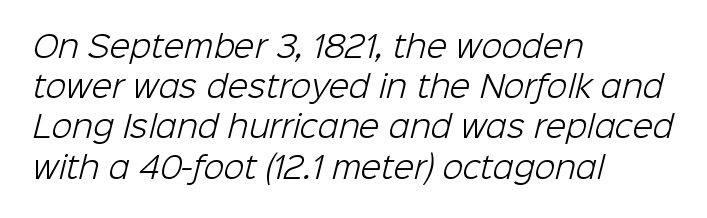
Just letters on the line, the space beneath them empty. A normal amount of white space separates one row of letters from the next. These lines are rendered in a variable-pitch font. Line starts are locked; line ends wander. The rendering shows plain stroke endings on the letterforms — a sans-serif design. Is the stroke heavy? The answer is a plain regular-or-lighter.
